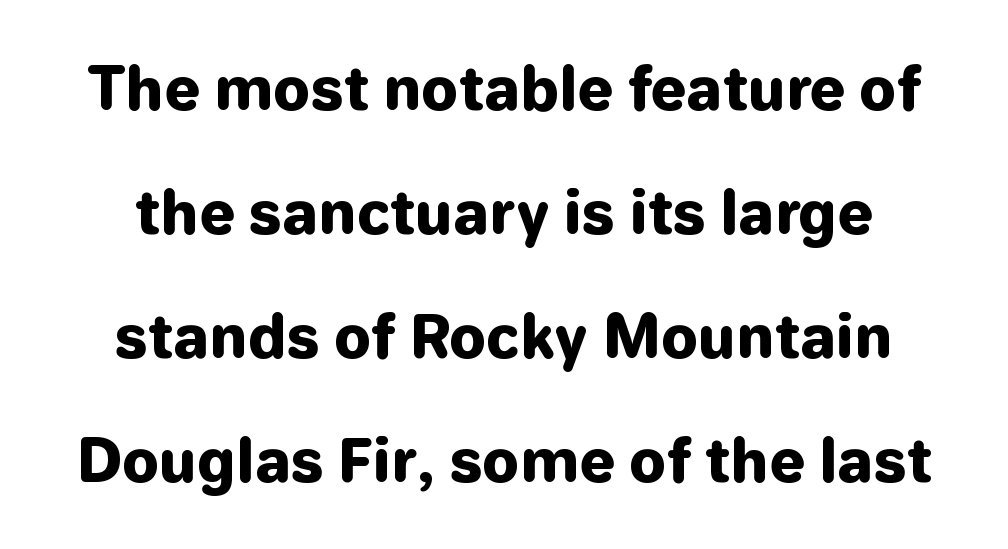
The image shows 58 px heavy sans-serif type, upright; set loose line spacing (2.14x), normal letter spacing, not underlined; low stroke contrast and a medium x-height.
